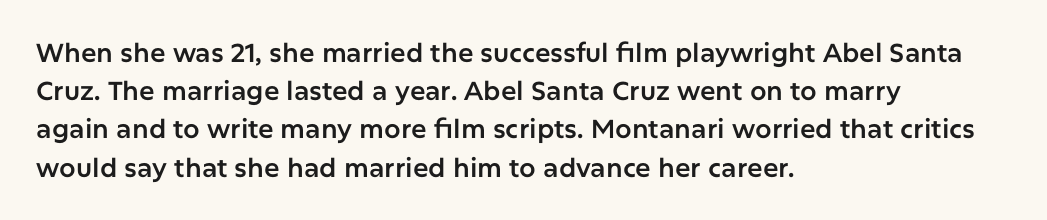
Q: Is the text italic (slanted)? A: No, it is upright.
Q: Is the text underlined? A: No.
Q: How is the paragraph aligned? A: Left-aligned.
Q: Is the spacing between letters normal or unusually wide? A: Normal.
Q: Is the spacing between lines tight, normal or loose? A: Normal.
